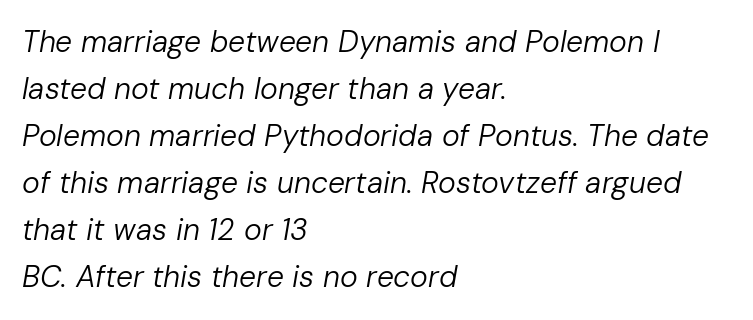
{"italic": "yes", "lean": "right", "slant_degrees": 10, "bold": "no", "weight": "regular", "width": "normal", "stroke_contrast": "low", "x_height": "medium", "monospaced": "no", "underline": "no", "align": "left", "line_spacing": "normal", "line_spacing_ratio": 1.57, "letter_spacing": "normal", "letter_spacing_em": 0.0, "glyph_px": 30}
